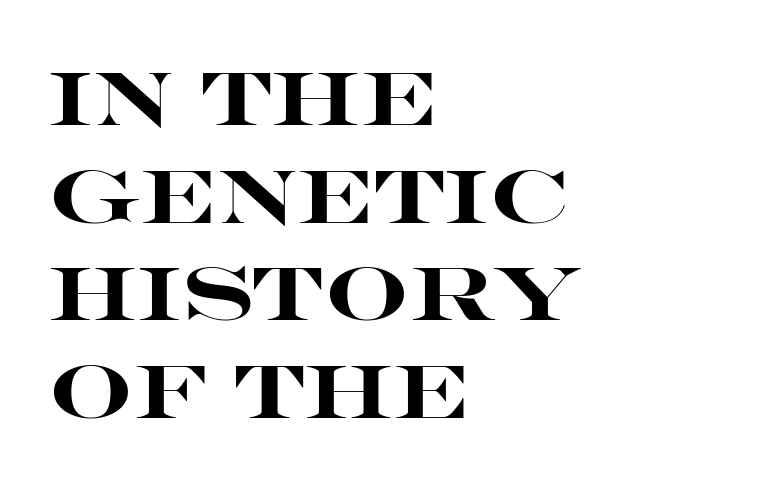
The image shows 74 px heavy, wide type, upright; set left-aligned, normal line spacing (1.32x), normal letter spacing, not underlined; high stroke contrast and a large x-height.
